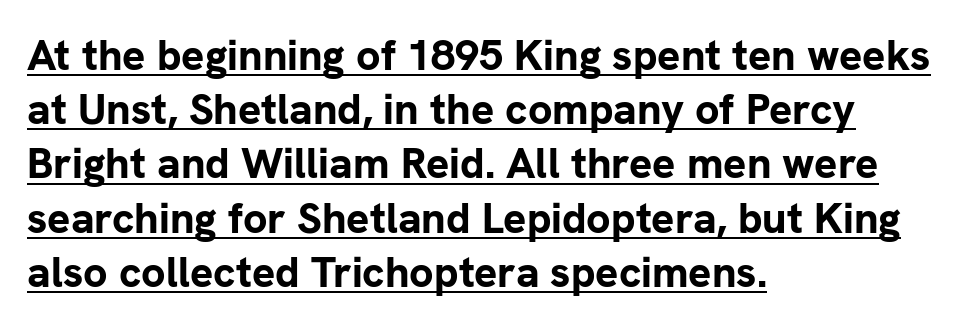
The image shows 43 px bold sans-serif type, upright; set left-aligned, normal line spacing (1.26x), normal letter spacing, underlined; low stroke contrast and a medium x-height.
